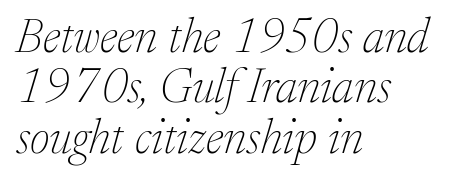
Type style note: has serifs. The line texture is even and compact thanks to regular tracking. The typography opts for an oblique posture over an upright one. Varying glyph widths throughout — classic text-font behaviour.
